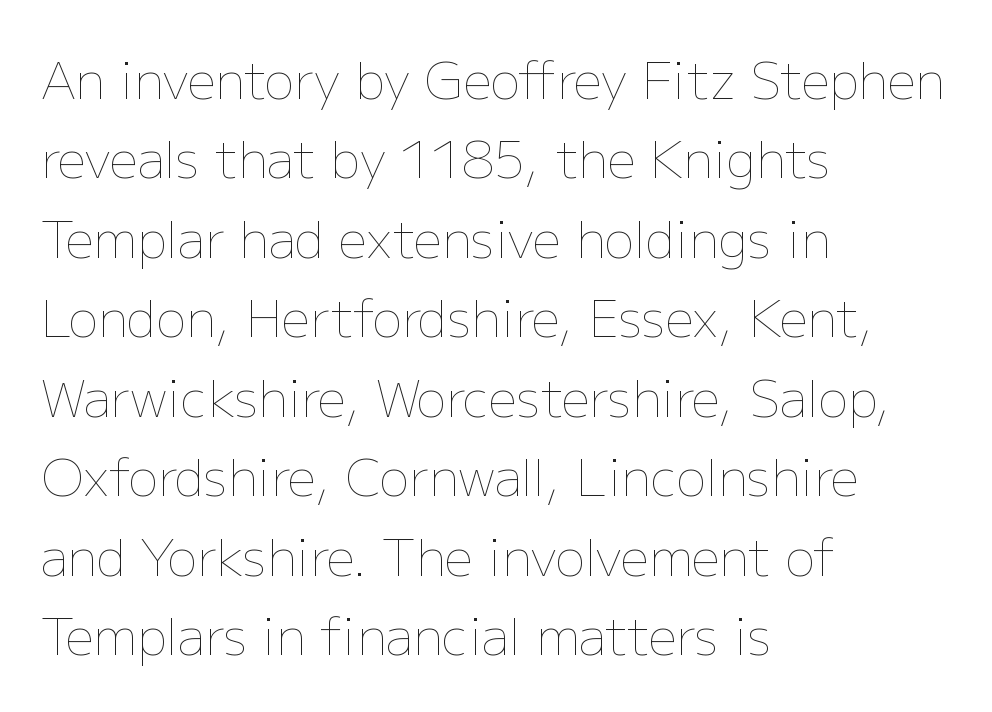
The image shows 50 px thin type, upright; set left-aligned, normal line spacing (1.59x), normal letter spacing, not underlined; low stroke contrast and a medium x-height.
